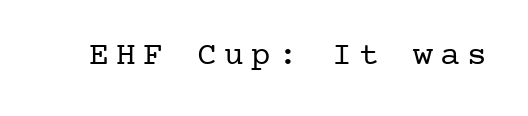
{"serif": "yes", "italic": "no", "bold": "no", "weight": "regular", "width": "normal", "stroke_contrast": "low", "x_height": "medium", "underline": "no", "letter_spacing": "wide", "letter_spacing_em": 0.22, "glyph_px": 33}
